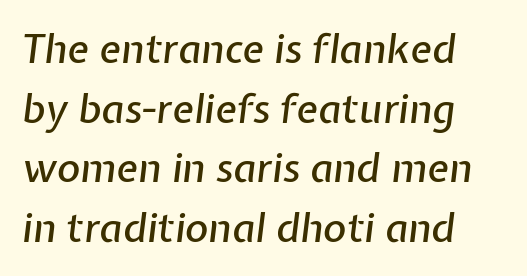
The image shows 40 px text type, italic (leaning right); set left-aligned, normal line spacing (1.49x), normal letter spacing, not underlined; low stroke contrast and a medium x-height.
